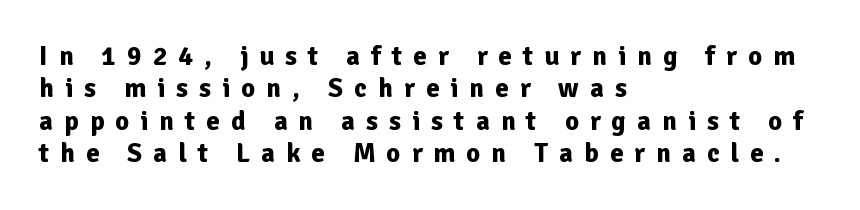
Does the copy run flush right? No — it runs flush left. The letters stand upright; this is a roman face. Letter spacing: wide. The space beneath each line is pristine and unruled.
